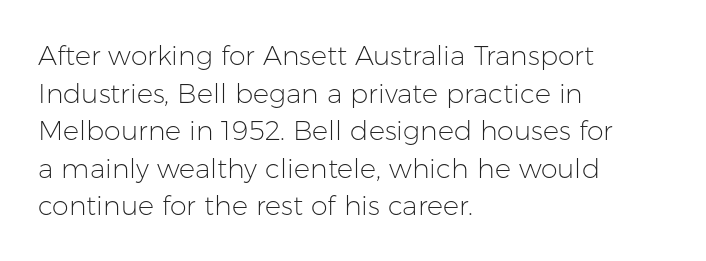
The image shows 27 px text type, upright; set left-aligned, normal line spacing (1.39x), normal letter spacing, not underlined.
